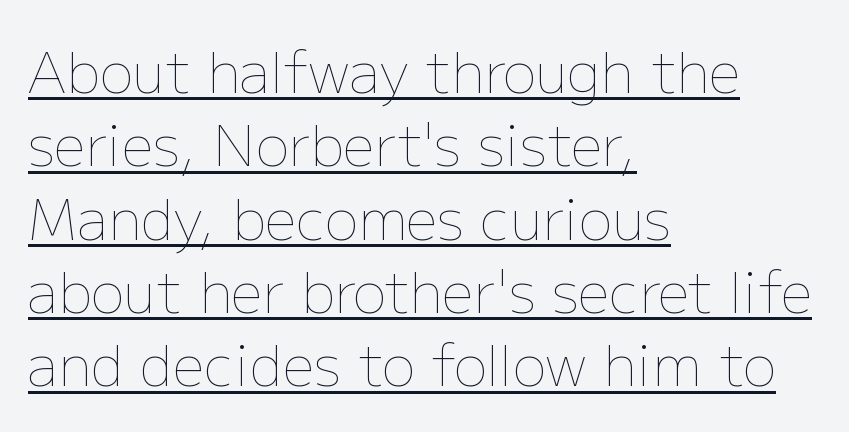
Default kerning and tracking; the words read as compact shapes. The cut favours lightness, reaching ordinary text weight at its darkest. The passage shown is typed in a proportional face where columns would drift. The font's upright variant was chosen for this text. The lines are quadded left. Beneath each row of characters lies a ruled line.
